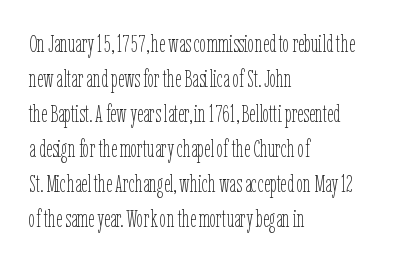
No word sits above an underline. This is the regular roman posture of the typeface. The lines in this sample share a left origin and differ only in where they stop. Successive baselines arrive at the customary interval.
